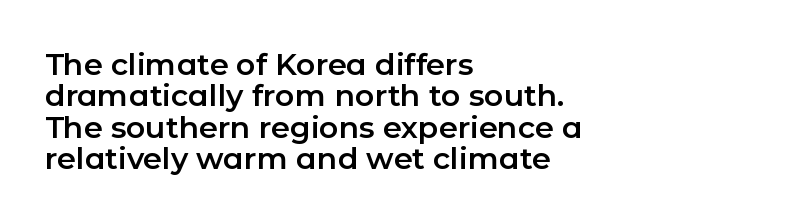
The image shows 30 px sans-serif type, upright; set left-aligned, tight line spacing (1.05x), normal letter spacing, not underlined; low stroke contrast and a medium x-height.
